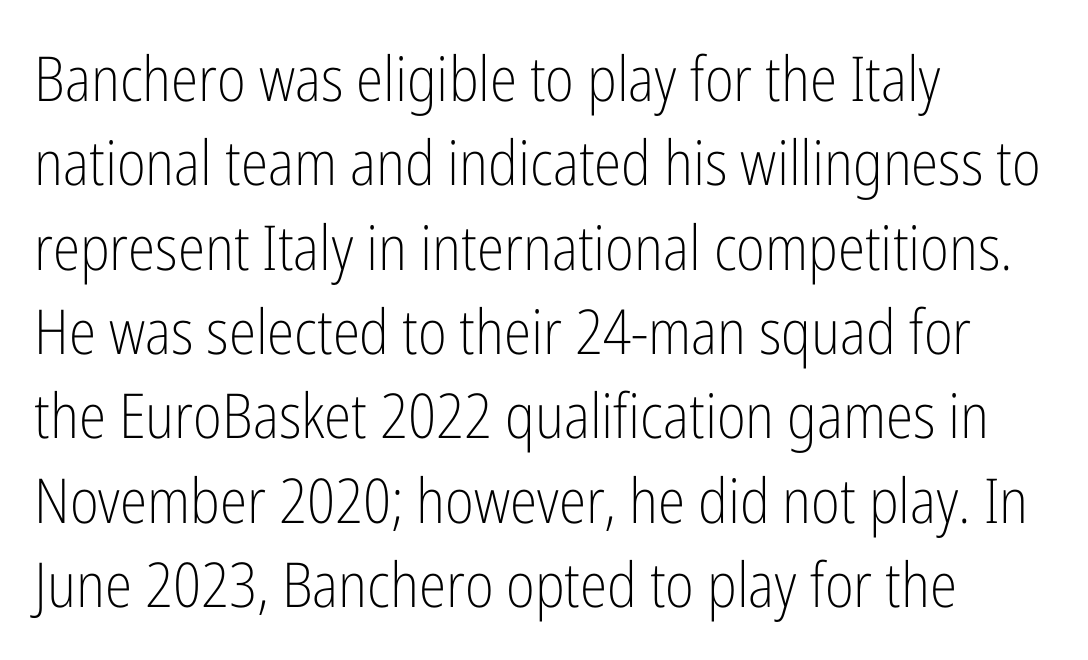
The image shows 62 px light, condensed sans-serif type, upright; set left-aligned, normal line spacing (1.36x), normal letter spacing, not underlined; low stroke contrast and a medium x-height.
